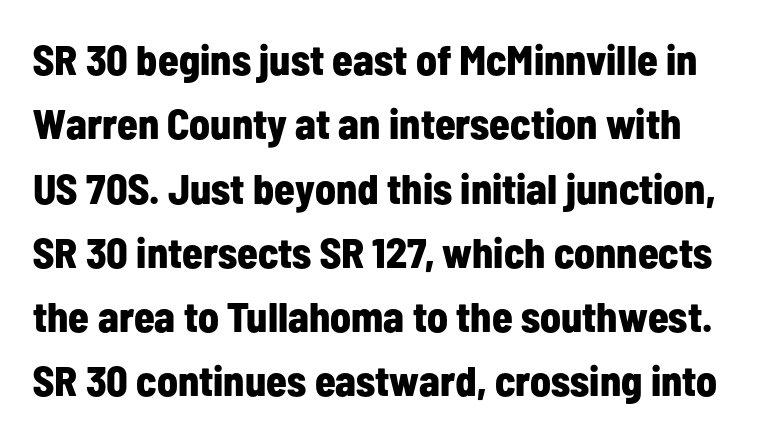
The image shows 42 px bold, condensed sans-serif type, upright; set normal line spacing (1.53x), normal letter spacing, not underlined; low stroke contrast and a medium x-height.
